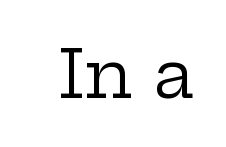
The image shows 67 px regular-weight, wide serif type, upright; set normal letter spacing, not underlined; low stroke contrast and a medium x-height.
